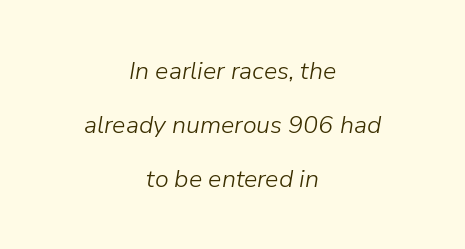
Q: Is the text bold? A: No.
Q: Is the text italic (slanted)? A: Yes, it leans right by about 9 degrees.
Q: Is the text underlined? A: No.
Q: How is the paragraph aligned? A: Centered.
Q: Is the spacing between letters normal or unusually wide? A: Normal.
Q: Is the spacing between lines tight, normal or loose? A: Loose.
